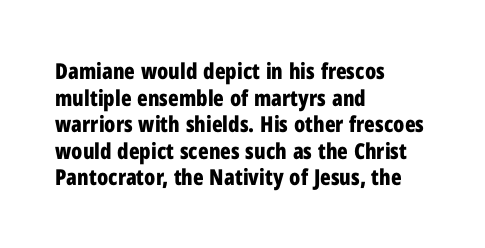
The image shows 22 px bold type, upright; set left-aligned, line spacing 1.21x, normal letter spacing, not underlined.
